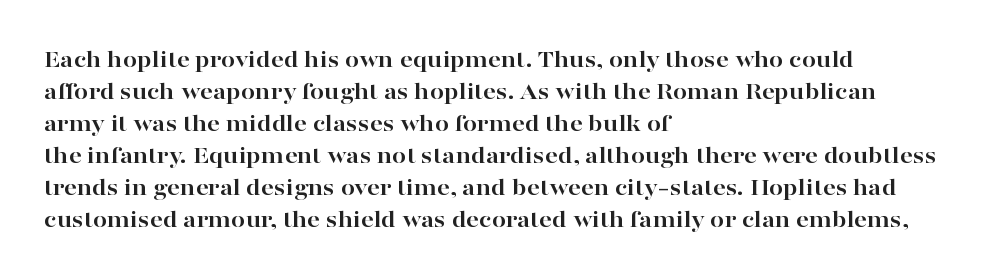
The typesetter chose a ragged-right arrangement here. The line texture is even and compact thanks to regular tracking. Summary of weight: heavy, a full bold. Vertically, the passage feels balanced, rows spaced as you'd expect. In terms of posture, this sample is upright.
